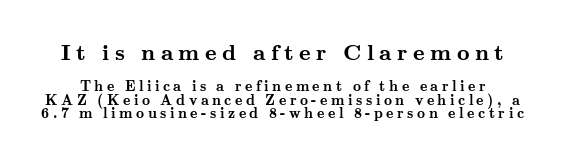
Q: Is the text bold? A: Yes.
Q: Is the text italic (slanted)? A: No, it is upright.
Q: Is the text underlined? A: No.
Q: Is the spacing between letters normal or unusually wide? A: Unusually wide.
Q: Is the spacing between lines tight, normal or loose? A: Tight.
Q: Which block of text is set in a larger size, the first (top) or the second (bottom)? A: The first (top) one.
